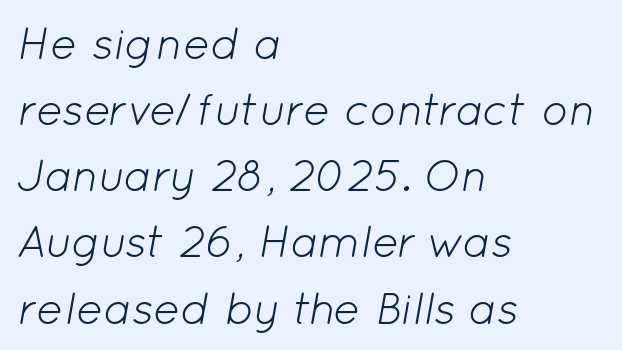
The image shows 45 px light type, italic (leaning right); set left-aligned, normal line spacing (1.47x), normal letter spacing, not underlined; low stroke contrast and a medium x-height.
